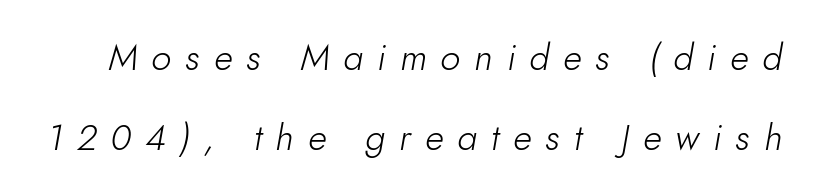
{"italic": "yes", "lean": "right", "slant_degrees": 10, "bold": "no", "weight": "light", "width": "normal", "stroke_contrast": "low", "x_height": "small", "monospaced": "no", "underline": "no", "line_spacing": "loose", "line_spacing_ratio": 2.22, "letter_spacing": "wide", "letter_spacing_em": 0.39, "glyph_px": 36}
